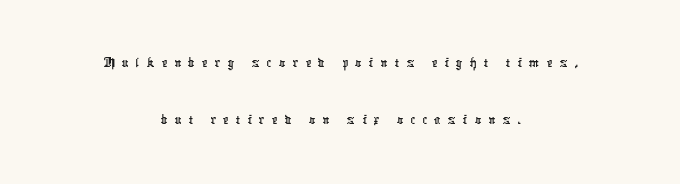
{"serif": "no", "width": "condensed", "stroke_contrast": "low", "x_height": "medium", "monospaced": "no", "underline": "no", "align": "center", "line_spacing_ratio": 1.77, "letter_spacing": "wide", "letter_spacing_em": 0.22, "glyph_px": 32}
